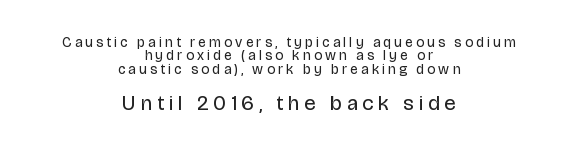
The image shows 21 px text type, upright; set centered, tight line spacing (0.95x), unusually wide letter spacing (+0.23 em), not underlined; the second (bottom) block is 1.5x larger.
